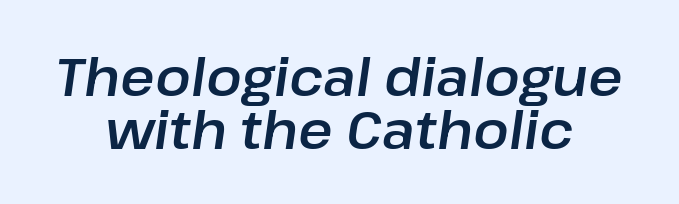
The image shows 53 px text type, italic (leaning right); set centered, tight line spacing (1.0x), normal letter spacing, not underlined; low stroke contrast and a medium x-height.
